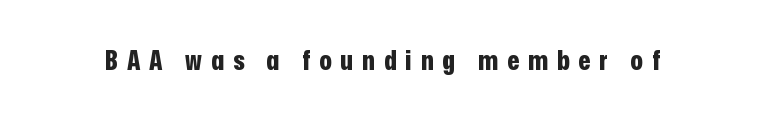
The image shows 28 px bold, condensed sans-serif type, upright; set unusually wide letter spacing (+0.32 em), not underlined; low stroke contrast and a medium x-height.
